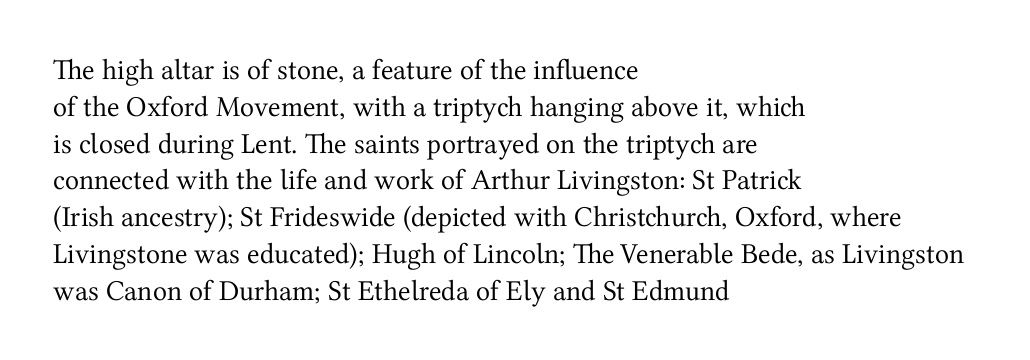
The image shows 29 px regular-weight serif type, upright; set left-aligned, normal line spacing (1.27x), normal letter spacing, not underlined; medium stroke contrast and a medium x-height.
